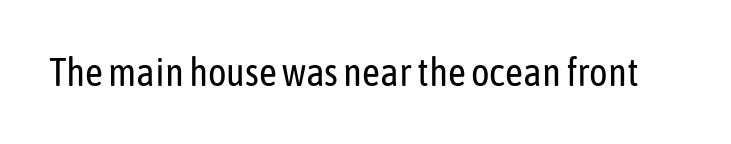
Each letter keeps its own natural width here, so spacing adapts to shape. Look at the tracking — it's just the regular setting, nothing added. Style check: upright. The rendering shows plain stroke endings on the letterforms — a sans-serif design. The face looks like a standard text weight, possibly lighter. Check the space under the baseline: it is left empty.
